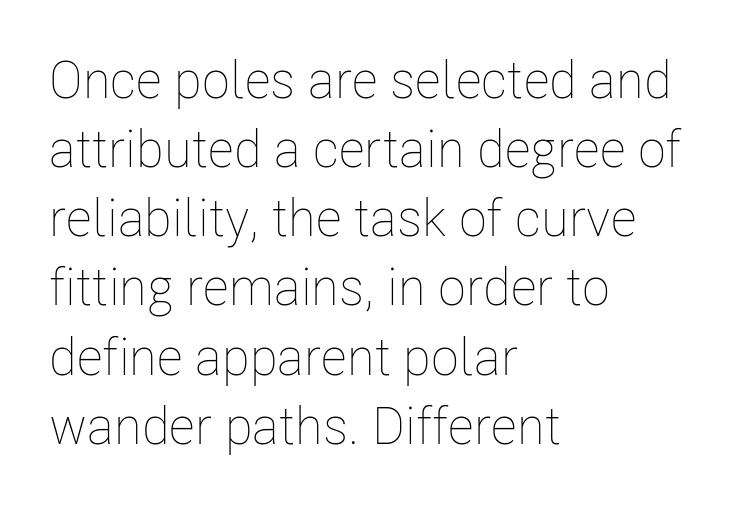
Quick note: underline off. Rows of type keep a routine distance in the vertical direction. The typography opts for an upright posture over an oblique one. This sample has the flowing, uneven cadence of proportional lettering. The paragraph has a hard left edge and a soft right edge. Each stroke keeps to a modest, everyday thickness or less.
